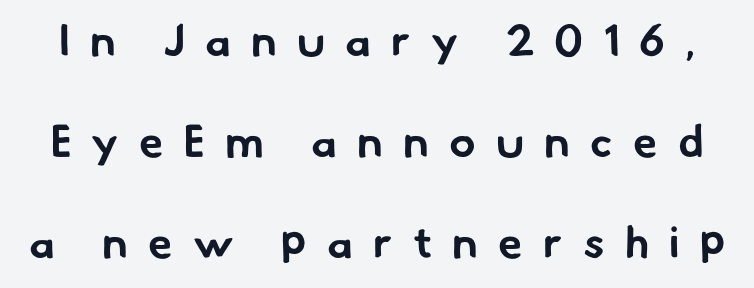
Q: Is the text bold? A: Yes.
Q: Is the typeface a serif or a sans-serif typeface? A: Sans-serif.
Q: Is the text underlined? A: No.
Q: Is the spacing between letters normal or unusually wide? A: Unusually wide.
Q: Is the spacing between lines tight, normal or loose? A: Loose.
Q: Width (condensed, normal, or wide)? A: Normal.
Q: Stroke contrast? A: Low.
Q: x-height? A: Small.
Q: Monospaced? A: No.
